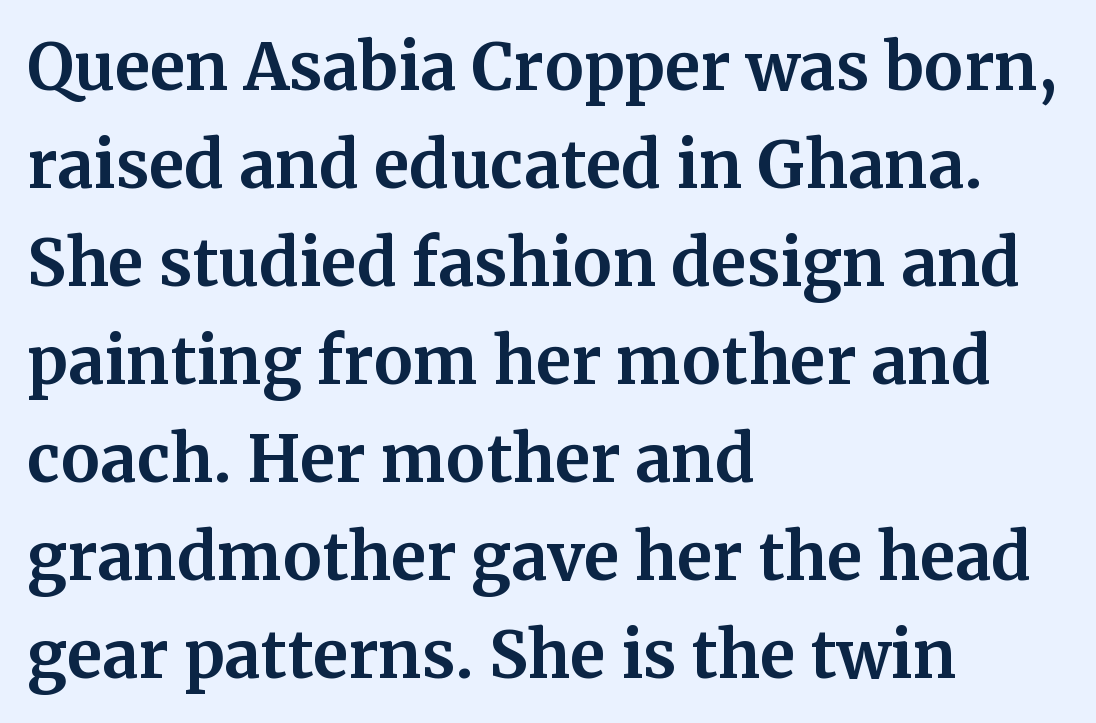
{"serif": "yes", "italic": "no", "bold": "yes", "weight": "bold", "width": "normal", "stroke_contrast": "medium", "x_height": "medium", "monospaced": "no", "underline": "no", "align": "left", "line_spacing": "normal", "line_spacing_ratio": 1.53, "letter_spacing": "normal", "letter_spacing_em": 0.0, "glyph_px": 64}
